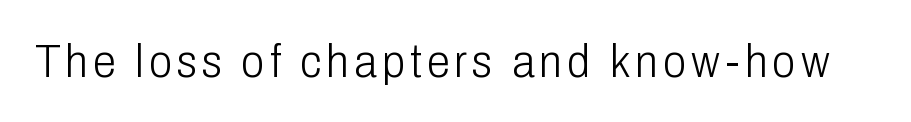
The image shows 47 px light, condensed sans-serif type, upright; set not underlined; low stroke contrast and a medium x-height.
